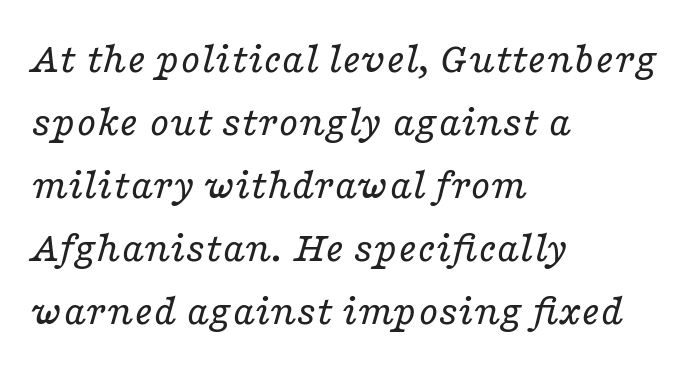
Characters are canted at an angle relative to the baseline's perpendicular. Where is the straight margin? On the left. This rendering leaves character spacing at its baseline value. You can tell from the footed stems that serif type was used.
